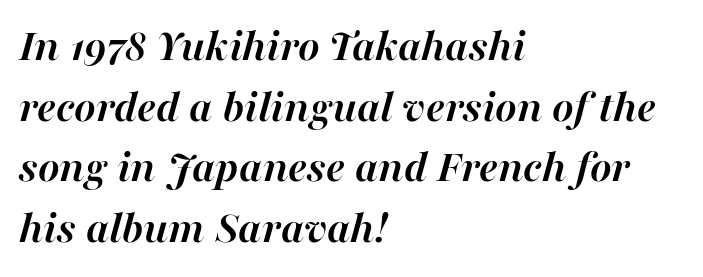
Q: Is the text bold? A: Yes.
Q: Is the text italic (slanted)? A: Yes, it leans right by about 16 degrees.
Q: Is the text underlined? A: No.
Q: How is the paragraph aligned? A: Left-aligned.
Q: Is the spacing between letters normal or unusually wide? A: Normal.
Q: Is the spacing between lines tight, normal or loose? A: Normal.
Q: Width (condensed, normal, or wide)? A: Normal.
Q: Stroke contrast? A: High.
Q: x-height? A: Medium.
Q: Monospaced? A: No.
